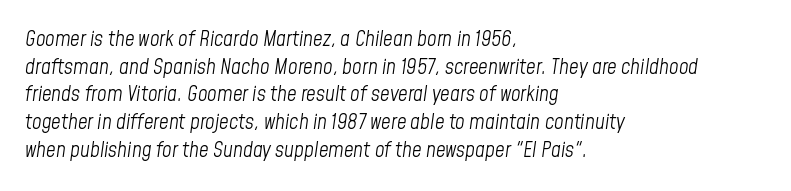
{"italic": "yes", "lean": "right", "slant_degrees": 8, "bold": "no", "underline": "no", "align": "left", "line_spacing": "normal", "line_spacing_ratio": 1.32, "letter_spacing": "normal", "letter_spacing_em": 0.0, "glyph_px": 21}
